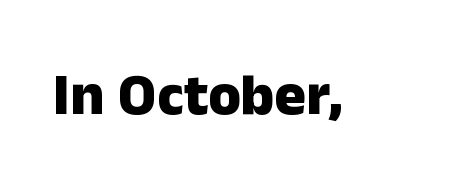
{"serif": "no", "italic": "no", "bold": "yes", "weight": "heavy", "width": "normal", "stroke_contrast": "low", "x_height": "medium", "monospaced": "no", "underline": "no", "letter_spacing": "normal", "letter_spacing_em": 0.0, "glyph_px": 59}
